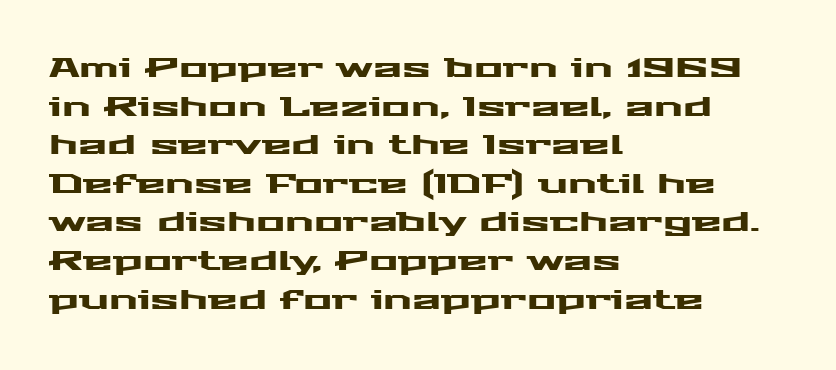
Tracking value appears to be zero — textbook default spacing. The font's upright variant was chosen for this text. Alignment: flush left. Rows of type keep a routine distance in the vertical direction. This rendering features lettering with no underline.
